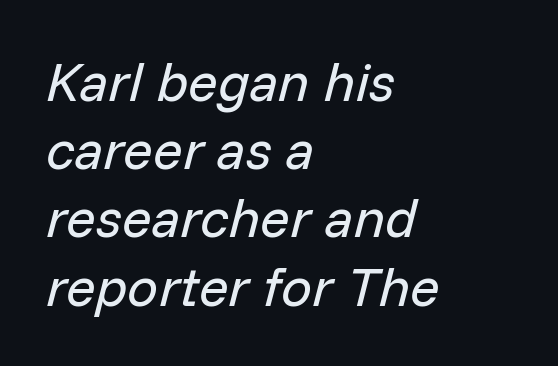
The image shows 55 px regular-weight type, italic (leaning right); set left-aligned, line spacing 1.24x, normal letter spacing, not underlined; low stroke contrast and a medium x-height.
